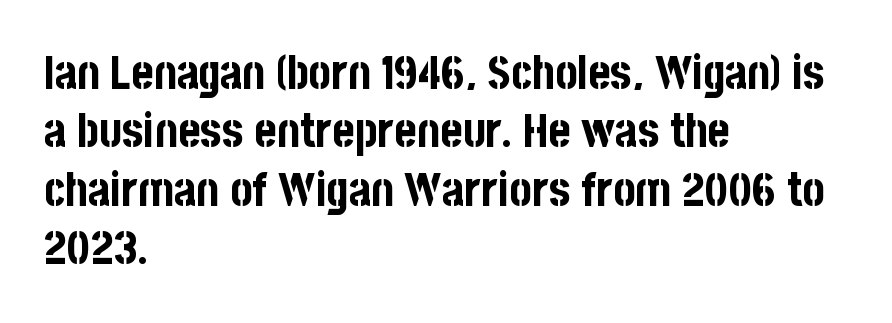
The foot of each line stays bare and open. Examine the stroke ends and you'll find no serifs. The letters sit at their default tracking, neither squeezed nor spread. Bold? Absolutely — the strokes are thick and heavy. These lines are set flush left with a ragged right edge.
